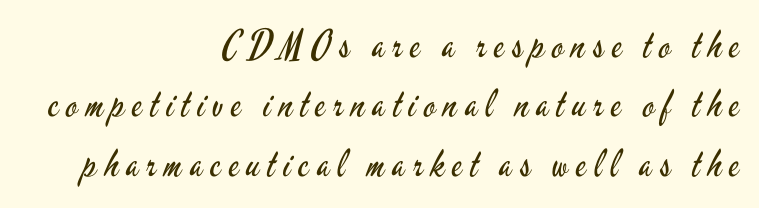
{"serif": "no", "bold": "no", "weight": "regular", "width": "condensed", "stroke_contrast": "low", "x_height": "small", "monospaced": "no", "underline": "no", "align": "right", "line_spacing": "normal", "line_spacing_ratio": 1.56, "letter_spacing": "wide", "letter_spacing_em": 0.21, "glyph_px": 38}
